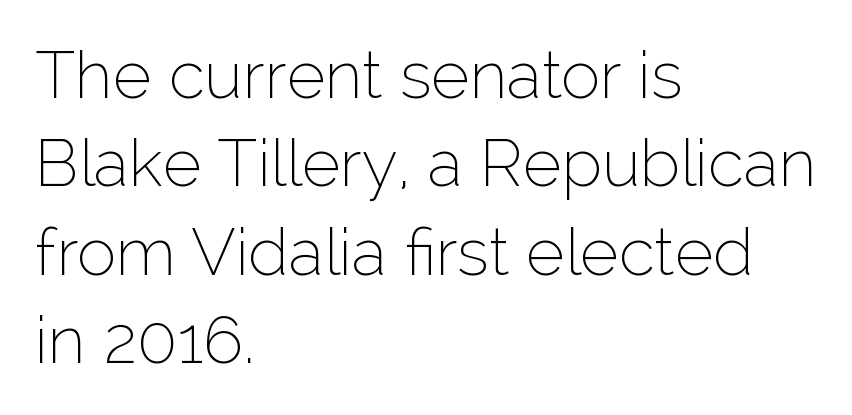
The image shows 66 px thin sans-serif type, upright; set left-aligned, normal line spacing (1.34x), normal letter spacing, not underlined; low stroke contrast and a medium x-height.
